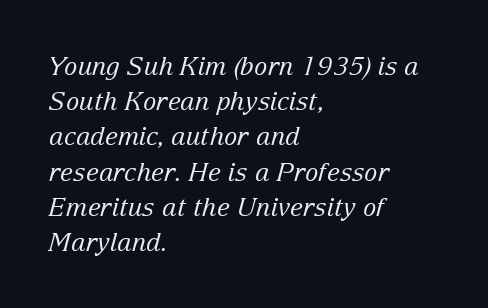
Q: Is the text bold? A: No.
Q: Is the text italic (slanted)? A: Yes, it leans right by about 15 degrees.
Q: Is the text underlined? A: No.
Q: How is the paragraph aligned? A: Left-aligned.
Q: Is the spacing between letters normal or unusually wide? A: Normal.
Q: Is the spacing between lines tight, normal or loose? A: Normal.
